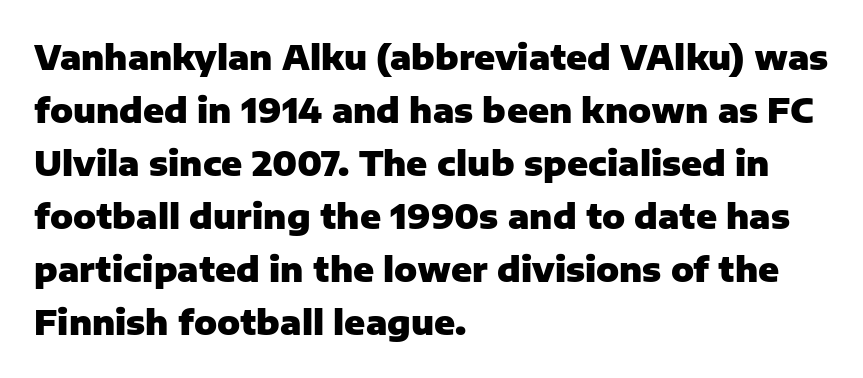
Q: Is the text bold? A: Yes.
Q: Is the text italic (slanted)? A: No, it is upright.
Q: Is the typeface a serif or a sans-serif typeface? A: Sans-serif.
Q: Is the text underlined? A: No.
Q: How is the paragraph aligned? A: Left-aligned.
Q: Is the spacing between letters normal or unusually wide? A: Normal.
Q: Is the spacing between lines tight, normal or loose? A: Normal.
Q: Width (condensed, normal, or wide)? A: Normal.
Q: Stroke contrast? A: Low.
Q: x-height? A: Medium.
Q: Monospaced? A: No.
